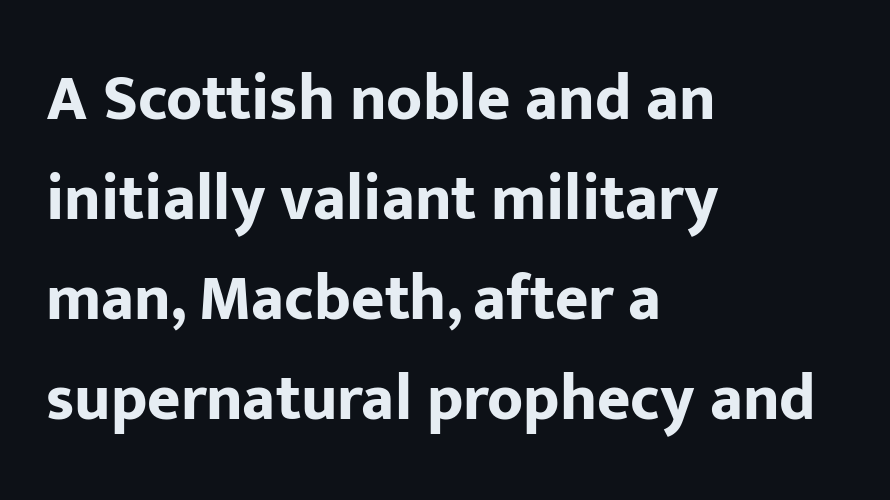
The image shows 64 px bold sans-serif type, upright; set left-aligned, normal line spacing (1.56x), normal letter spacing, not underlined; low stroke contrast and a medium x-height.
